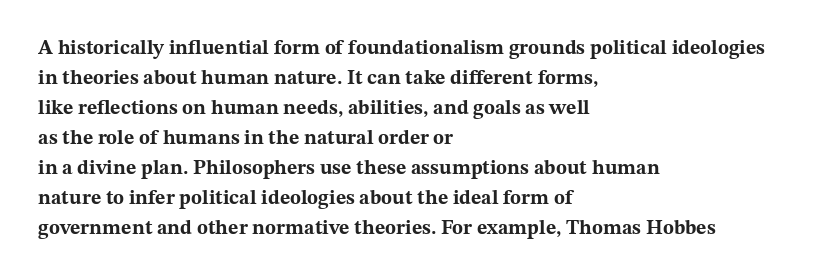
The image shows 20 px bold type, upright; set left-aligned, normal line spacing (1.5x), normal letter spacing, not underlined.
